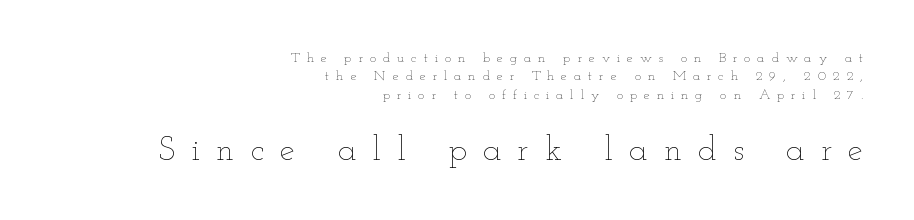
Q: Is the text bold? A: No.
Q: Is the text italic (slanted)? A: No, it is upright.
Q: Is the text underlined? A: No.
Q: How is the paragraph aligned? A: Right-aligned.
Q: Is the spacing between letters normal or unusually wide? A: Unusually wide.
Q: Is the spacing between lines tight, normal or loose? A: Normal.
Q: Which block of text is set in a larger size, the first (top) or the second (bottom)? A: The second (bottom) one.
Q: Width (condensed, normal, or wide)? A: Wide.
Q: Stroke contrast? A: Low.
Q: x-height? A: Small.
Q: Monospaced? A: No.
